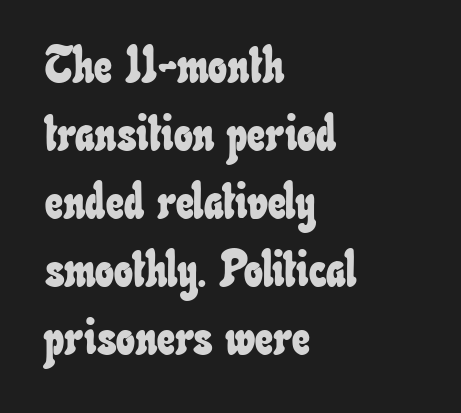
{"width": "condensed", "stroke_contrast": "low", "x_height": "small", "monospaced": "no", "underline": "no", "align": "left", "line_spacing": "normal", "line_spacing_ratio": 1.36, "letter_spacing": "normal", "letter_spacing_em": 0.0, "glyph_px": 50}
